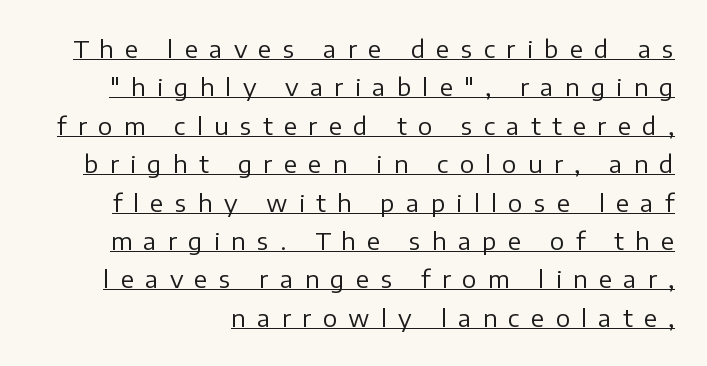
The image shows 24 px text type, upright; set normal line spacing (1.6x), unusually wide letter spacing (+0.47 em), underlined.
